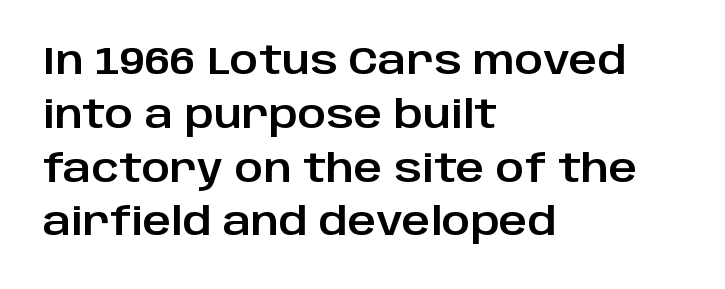
These lines are rendered in a variable-pitch font. Layout note: lines flush left. The rows are spaced the way most documents space them. The foot of each line stays bare and open. There is no visible air inserted between adjacent glyphs.
